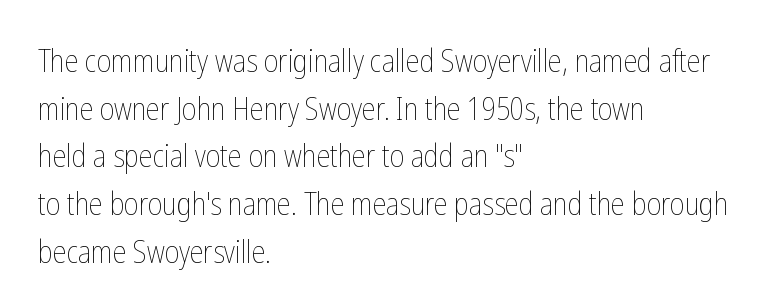
Teacher's note: observe the even left margin — that is flush-left alignment. Posture: vertical. Whoever set this chose a conventional vertical rhythm. The specimen omits any rule beneath the text block's lines.
